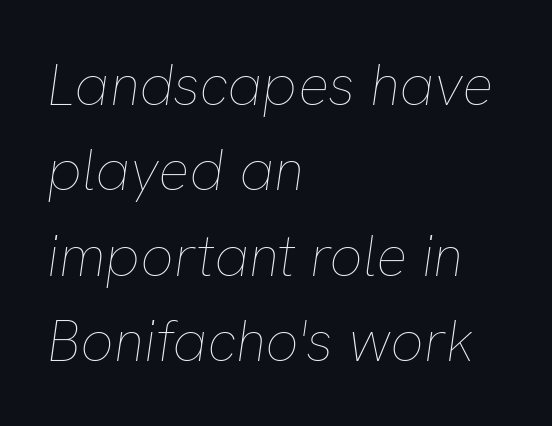
{"italic": "yes", "lean": "right", "slant_degrees": 8, "bold": "no", "weight": "thin", "width": "normal", "stroke_contrast": "low", "x_height": "medium", "monospaced": "no", "underline": "no", "align": "left", "line_spacing": "normal", "line_spacing_ratio": 1.47, "letter_spacing": "normal", "letter_spacing_em": 0.0, "glyph_px": 58}
